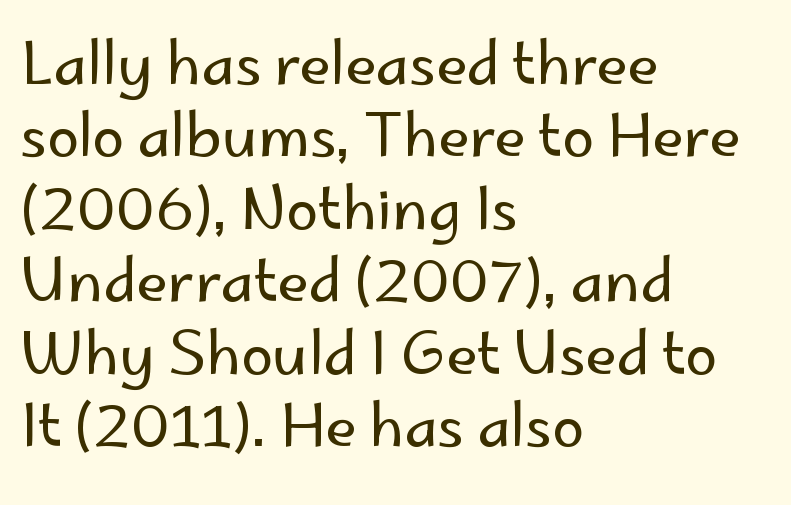
{"serif": "no", "italic": "no", "bold": "no", "weight": "regular", "width": "normal", "stroke_contrast": "low", "x_height": "small", "monospaced": "no", "underline": "no", "align": "left", "line_spacing": "normal", "line_spacing_ratio": 1.25, "letter_spacing": "normal", "letter_spacing_em": 0.0, "glyph_px": 58}
